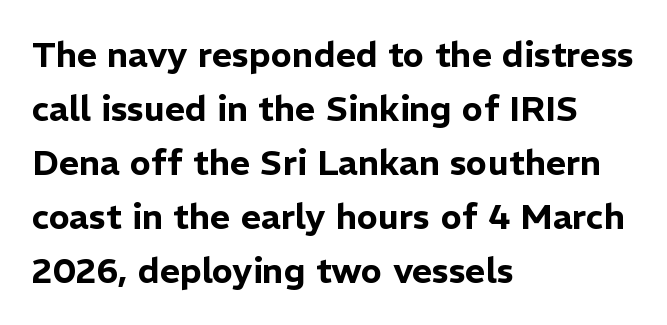
Q: Is the text italic (slanted)? A: No, it is upright.
Q: Is the typeface a serif or a sans-serif typeface? A: Sans-serif.
Q: Is the text underlined? A: No.
Q: How is the paragraph aligned? A: Left-aligned.
Q: Is the spacing between letters normal or unusually wide? A: Normal.
Q: Is the spacing between lines tight, normal or loose? A: Normal.
Q: Width (condensed, normal, or wide)? A: Normal.
Q: Stroke contrast? A: Low.
Q: x-height? A: Medium.
Q: Monospaced? A: No.
